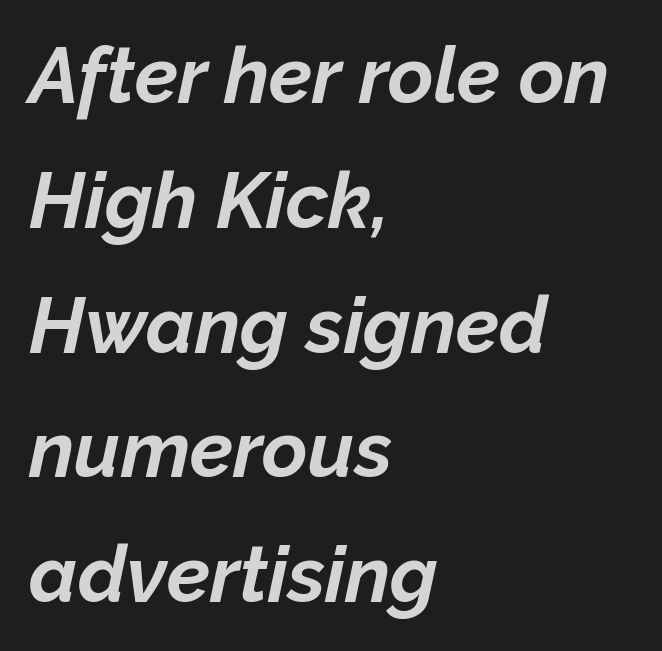
Between one letter and the next there's only the usual sliver of space. The paragraph has a hard left edge and a soft right edge. You'd pick this weight for a headline — it's a proper bold. Observe the lean: these are italic letterforms. The face used here is proportionally spaced, like ordinary book or web type. Evenly set lines give the paragraph a standard silhouette.
